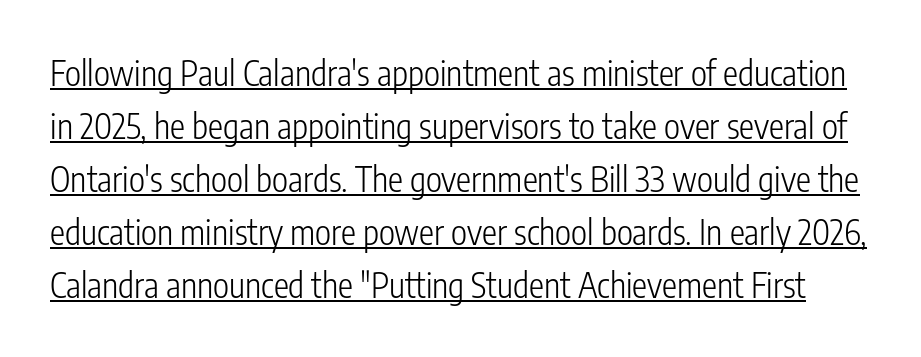
Q: Is the text bold? A: No.
Q: Is the text italic (slanted)? A: No, it is upright.
Q: Is the typeface a serif or a sans-serif typeface? A: Sans-serif.
Q: Is the text underlined? A: Yes.
Q: Is the spacing between letters normal or unusually wide? A: Normal.
Q: Is the spacing between lines tight, normal or loose? A: Normal.
Q: Width (condensed, normal, or wide)? A: Condensed.
Q: Stroke contrast? A: Low.
Q: x-height? A: Medium.
Q: Monospaced? A: No.
